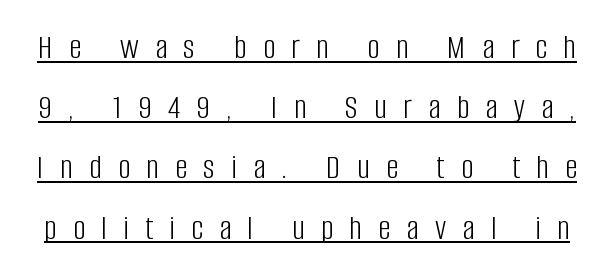
The face used here appears with an underline applied. You could not count columns in this text — the font is proportionally spaced. Display-style spreading of the glyphs; the letterfit is very open. Weight: in the light-to-regular range. These lines are composed in type without serifs. Italic? Not at all — the glyphs are vertical.
